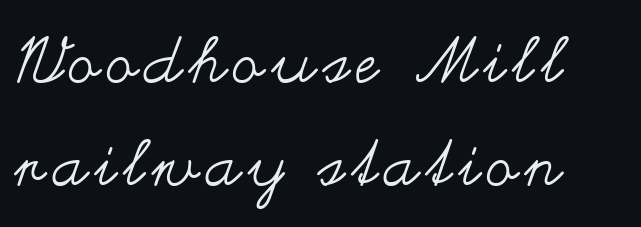
{"bold": "no", "weight": "regular", "width": "wide", "stroke_contrast": "medium", "x_height": "small", "monospaced": "no", "underline": "no", "line_spacing": "normal", "line_spacing_ratio": 1.63, "glyph_px": 63}
